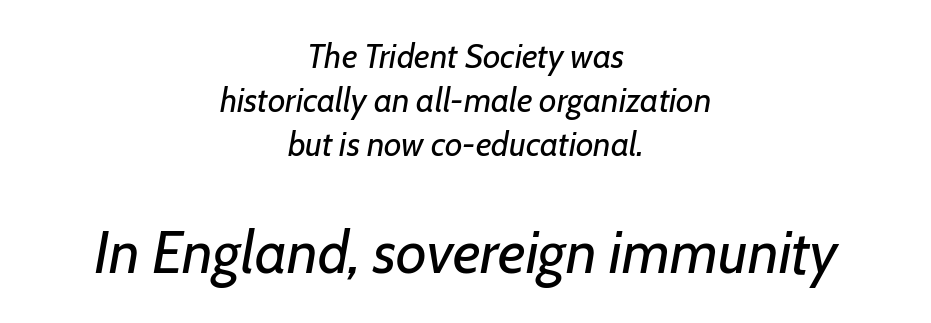
Q: Is the text bold? A: No.
Q: Is the text italic (slanted)? A: Yes, it leans right by about 7 degrees.
Q: Is the text underlined? A: No.
Q: How is the paragraph aligned? A: Centered.
Q: Is the spacing between letters normal or unusually wide? A: Normal.
Q: Is the spacing between lines tight, normal or loose? A: Normal.
Q: Which block of text is set in a larger size, the first (top) or the second (bottom)? A: The second (bottom) one.
Q: Width (condensed, normal, or wide)? A: Normal.
Q: Stroke contrast? A: Low.
Q: x-height? A: Medium.
Q: Monospaced? A: No.
